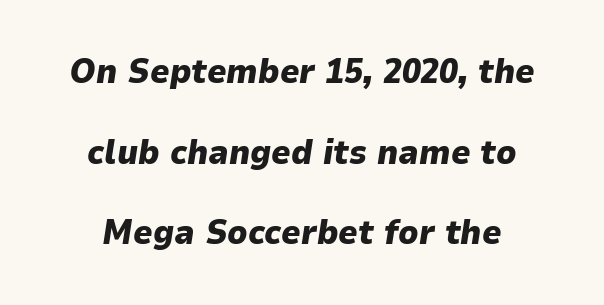
{"italic": "yes", "lean": "right", "slant_degrees": 9, "bold": "yes", "weight": "heavy", "width": "normal", "stroke_contrast": "low", "x_height": "medium", "monospaced": "no", "underline": "no", "align": "center", "line_spacing": "loose", "line_spacing_ratio": 2.37, "letter_spacing": "normal", "letter_spacing_em": 0.0, "glyph_px": 34}
